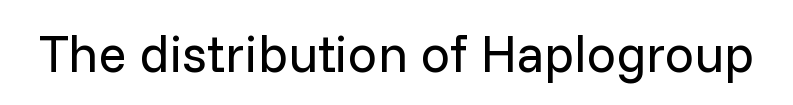
The image shows 52 px regular-weight sans-serif type, upright; set normal letter spacing, not underlined; low stroke contrast and a medium x-height.
